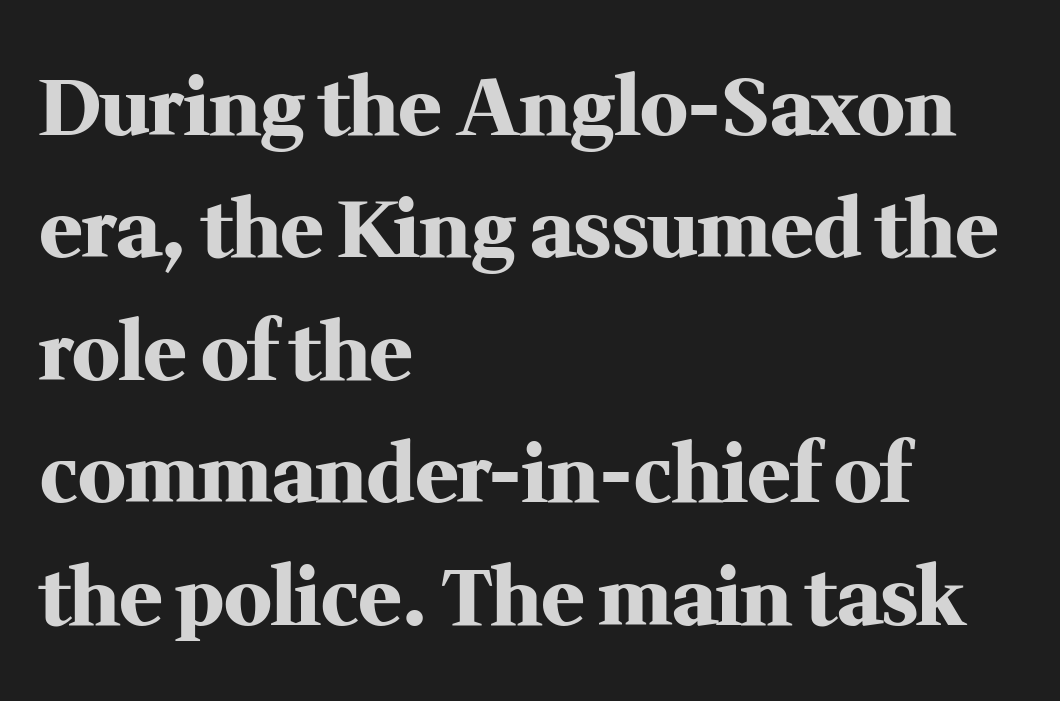
A student would call this left alignment; a typographer would say flush left, rag right. The zone under the glyphs is completely vacant. Do the characters align in a grid? No, the font is proportional. These lines were composed using upright roman letters. Caption: bold face, heavy strokes. The line texture is even and compact thanks to regular tracking.
